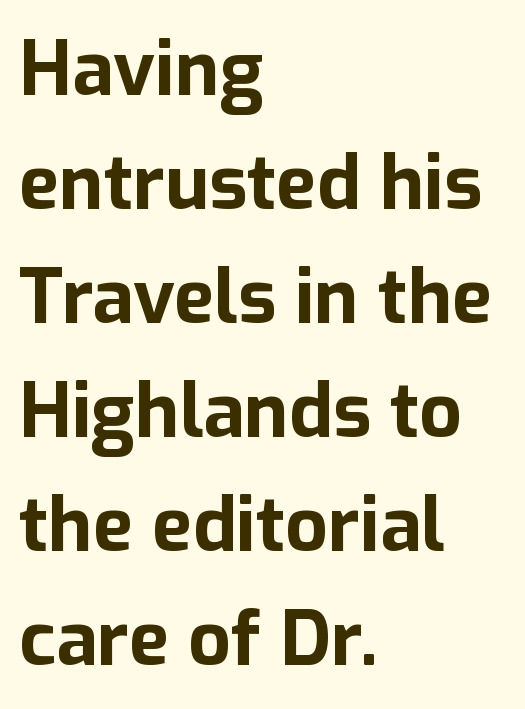
The rendering anchors every line to the left-hand side. Posture: upright roman. Are there feet on the stems? There aren't — it's a sans. As a designer I'd log this as weight 700, bold. Letter spacing: default.
